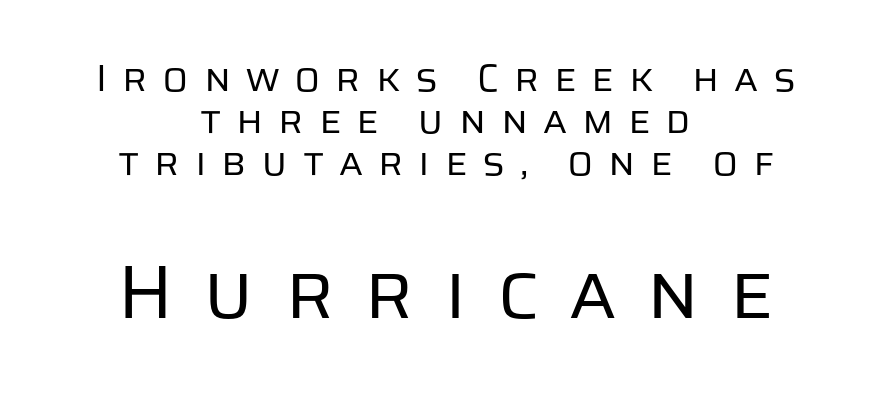
Q: Is the text bold? A: No.
Q: Is the text italic (slanted)? A: No, it is upright.
Q: Is the typeface a serif or a sans-serif typeface? A: Sans-serif.
Q: Is the text underlined? A: No.
Q: How is the paragraph aligned? A: Centered.
Q: Is the spacing between letters normal or unusually wide? A: Unusually wide.
Q: Is the spacing between lines tight, normal or loose? A: Tight.
Q: Which block of text is set in a larger size, the first (top) or the second (bottom)? A: The second (bottom) one.
Q: Width (condensed, normal, or wide)? A: Normal.
Q: Stroke contrast? A: Low.
Q: x-height? A: Large.
Q: Monospaced? A: No.
